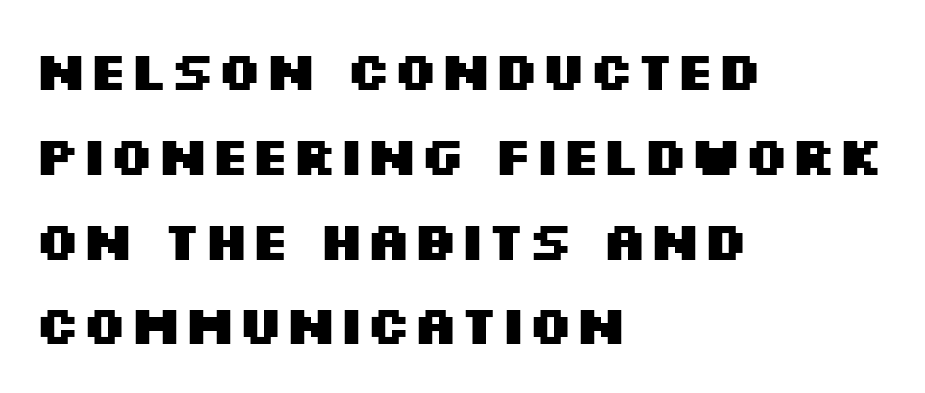
Successive baselines arrive at the customary interval. In terms of posture, this sample is upright. Bold? Absolutely — the strokes are thick and heavy. These lines are composed in type without serifs. Spacing between characters is what you'd get straight out of the box. The rag falls on the right side of this text block.
